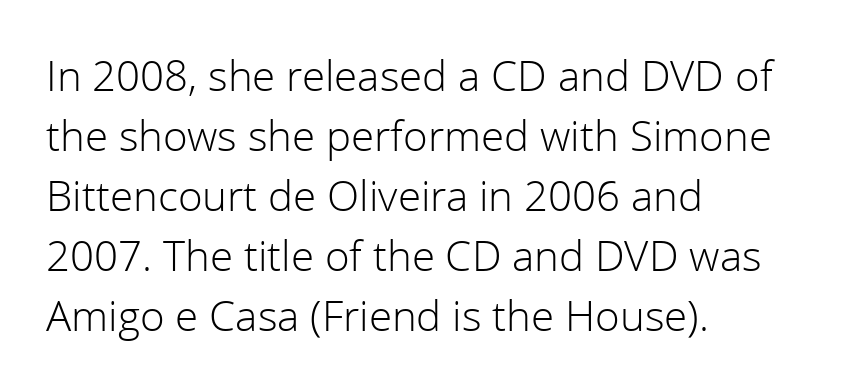
{"serif": "no", "italic": "no", "bold": "no", "weight": "light", "width": "normal", "x_height": "medium", "monospaced": "no", "underline": "no", "align": "left", "line_spacing": "normal", "line_spacing_ratio": 1.43, "letter_spacing": "normal", "letter_spacing_em": 0.0, "glyph_px": 42}
